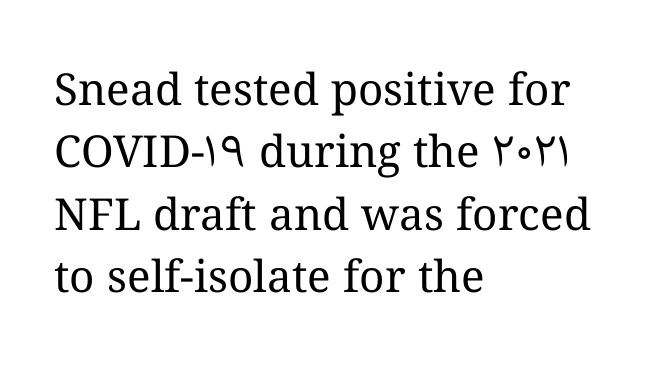
Q: Is the text bold? A: No.
Q: Is the text italic (slanted)? A: No, it is upright.
Q: Is the text underlined? A: No.
Q: How is the paragraph aligned? A: Left-aligned.
Q: Is the spacing between letters normal or unusually wide? A: Normal.
Q: Is the spacing between lines tight, normal or loose? A: Normal.
Q: Width (condensed, normal, or wide)? A: Normal.
Q: Stroke contrast? A: Medium.
Q: x-height? A: Medium.
Q: Monospaced? A: No.
